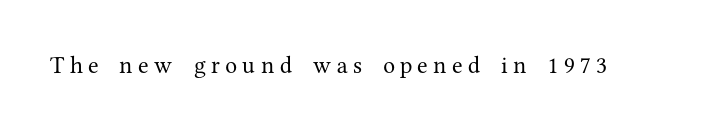
Stroke mass is kept to a normal reading level or below. The glyphs are unaccompanied by any horizontal stroke below them. Look at the tracking — it's clearly loosened, letters drifting apart. Every character sits straight up, as roman type does.
